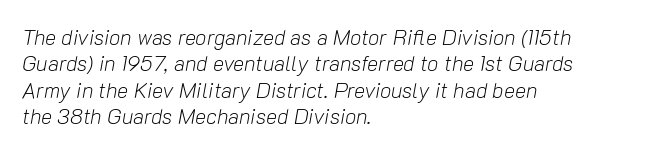
The image shows 21 px text type, italic (leaning right); set left-aligned, normal line spacing (1.26x), normal letter spacing, not underlined.
